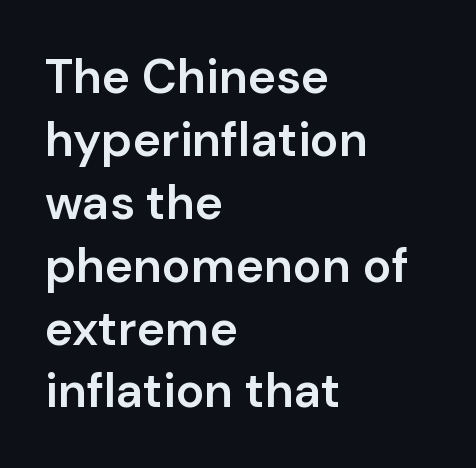
Note the varied advance widths — an 'i' is clearly narrower than an 'm'. Compared with a centered layout, this one pins lines to the left instead. The zone under the glyphs is completely vacant. Characters follow at the spacing the type designer built in.
